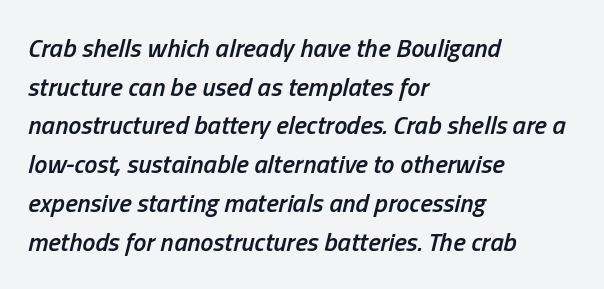
Horizontal bands of white between lines are of average thickness. The setting favours the left margin, as ordinary paragraphs usually do. Observe the lean: these are italic letterforms. The words here are not underlined.
